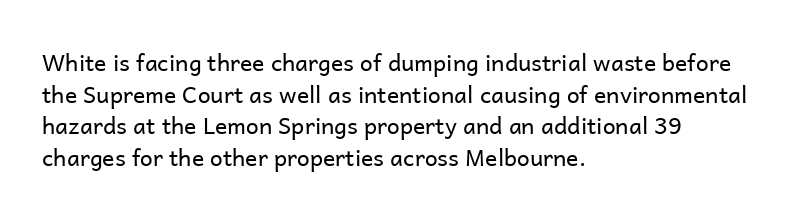
The strokes are not fattened; the text isn't bold. Beneath every word, the page is bare. Every row of glyphs begins at an identical x-position on the left. In terms of posture, this sample is upright.
